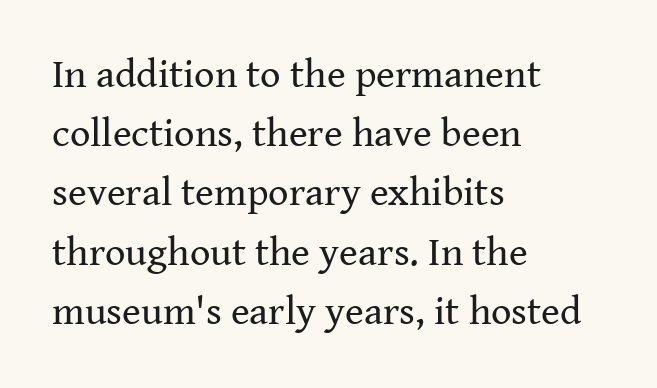
Q: Is the text bold? A: No.
Q: Is the text italic (slanted)? A: No, it is upright.
Q: Is the typeface a serif or a sans-serif typeface? A: Serif.
Q: Is the text underlined? A: No.
Q: How is the paragraph aligned? A: Left-aligned.
Q: Is the spacing between letters normal or unusually wide? A: Normal.
Q: Is the spacing between lines tight, normal or loose? A: Normal.
Q: Width (condensed, normal, or wide)? A: Normal.
Q: Stroke contrast? A: Medium.
Q: x-height? A: Medium.
Q: Monospaced? A: No.
